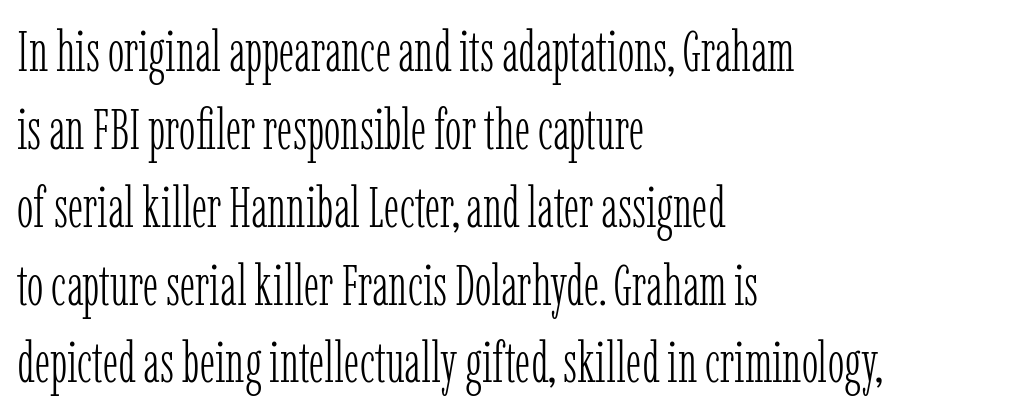
Q: Is the text bold? A: No.
Q: Is the text italic (slanted)? A: No, it is upright.
Q: Is the typeface a serif or a sans-serif typeface? A: Serif.
Q: Is the text underlined? A: No.
Q: How is the paragraph aligned? A: Left-aligned.
Q: Is the spacing between letters normal or unusually wide? A: Normal.
Q: Is the spacing between lines tight, normal or loose? A: Normal.
Q: Width (condensed, normal, or wide)? A: Condensed.
Q: Stroke contrast? A: Low.
Q: x-height? A: Medium.
Q: Monospaced? A: No.
